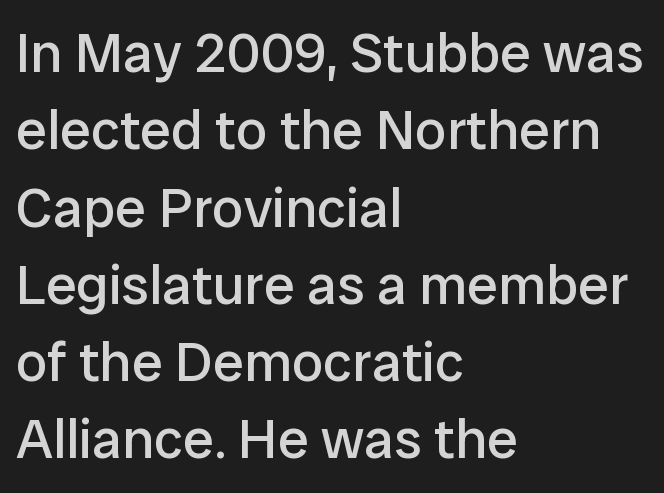
{"serif": "no", "italic": "no", "bold": "no", "weight": "regular", "width": "normal", "stroke_contrast": "low", "x_height": "medium", "monospaced": "no", "underline": "no", "align": "left", "line_spacing": "normal", "line_spacing_ratio": 1.38, "letter_spacing": "normal", "letter_spacing_em": 0.0, "glyph_px": 56}
